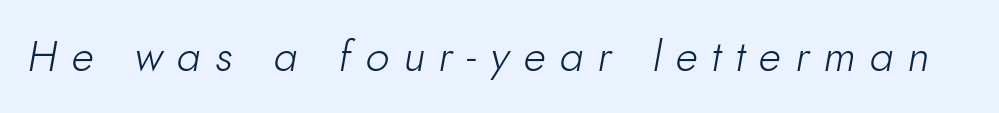
Q: Is the text bold? A: No.
Q: Is the text italic (slanted)? A: Yes, it leans right by about 10 degrees.
Q: Is the text underlined? A: No.
Q: Is the spacing between letters normal or unusually wide? A: Unusually wide.
Q: Width (condensed, normal, or wide)? A: Normal.
Q: Stroke contrast? A: Low.
Q: x-height? A: Small.
Q: Monospaced? A: No.
